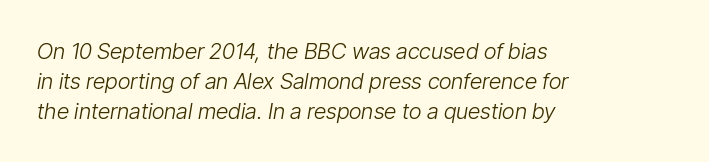
{"italic": "yes", "lean": "right", "slant_degrees": 9, "bold": "no", "underline": "no", "align": "left", "line_spacing": "normal", "line_spacing_ratio": 1.36, "letter_spacing": "normal", "letter_spacing_em": 0.0, "glyph_px": 22}
